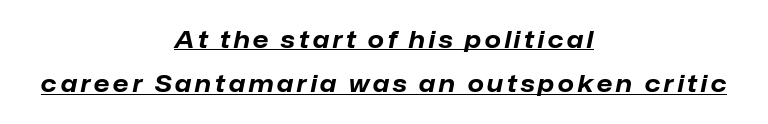
The image shows 23 px bold type, italic (leaning right); set centered, loose line spacing (1.93x), underlined.
